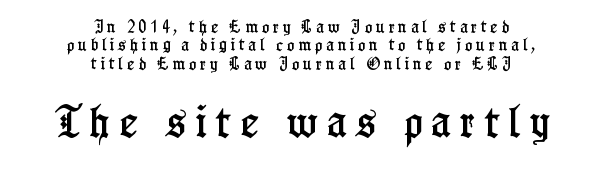
The image shows 35 px condensed serif type, upright; set centered, normal line spacing (1.31x), unusually wide letter spacing (+0.27 em), not underlined; the second (bottom) block is 2.5x larger; low stroke contrast and a medium x-height.
